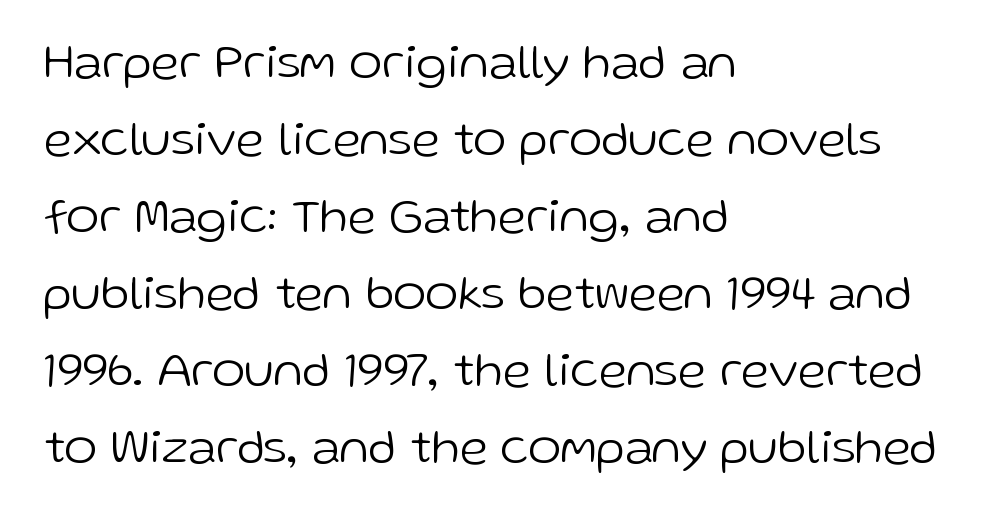
{"serif": "no", "italic": "no", "bold": "no", "weight": "light", "width": "normal", "stroke_contrast": "low", "x_height": "medium", "monospaced": "no", "underline": "no", "align": "left", "line_spacing": "normal", "line_spacing_ratio": 1.54, "letter_spacing": "normal", "letter_spacing_em": 0.0, "glyph_px": 50}
